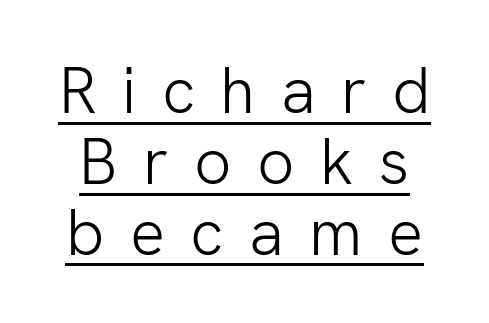
Q: Is the text bold? A: No.
Q: Is the text italic (slanted)? A: No, it is upright.
Q: Is the typeface a serif or a sans-serif typeface? A: Sans-serif.
Q: Is the text underlined? A: Yes.
Q: Is the spacing between letters normal or unusually wide? A: Unusually wide.
Q: Is the spacing between lines tight, normal or loose? A: Tight.
Q: Width (condensed, normal, or wide)? A: Normal.
Q: Stroke contrast? A: Low.
Q: x-height? A: Medium.
Q: Monospaced? A: No.
